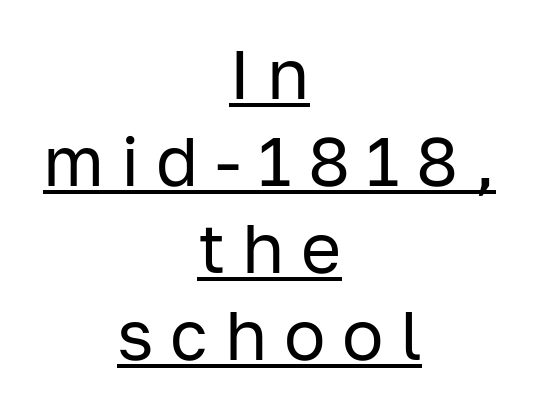
Q: Is the text bold? A: No.
Q: Is the text italic (slanted)? A: No, it is upright.
Q: Is the typeface a serif or a sans-serif typeface? A: Sans-serif.
Q: Is the text underlined? A: Yes.
Q: How is the paragraph aligned? A: Centered.
Q: Is the spacing between letters normal or unusually wide? A: Unusually wide.
Q: Is the spacing between lines tight, normal or loose? A: Normal.
Q: Width (condensed, normal, or wide)? A: Normal.
Q: Stroke contrast? A: Low.
Q: x-height? A: Medium.
Q: Monospaced? A: No.
